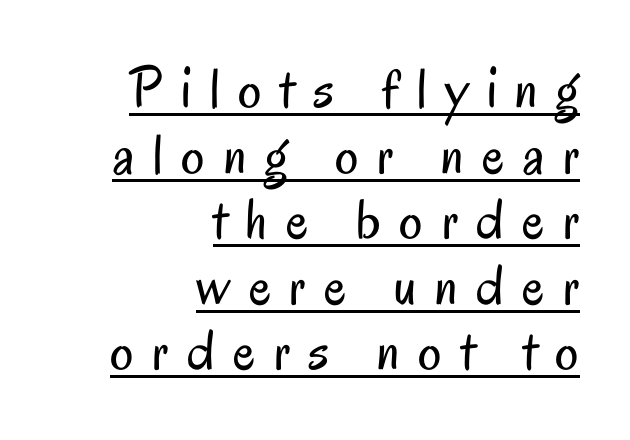
The image shows 58 px regular-weight, condensed sans-serif type, upright; set right-aligned, tight line spacing (1.13x), unusually wide letter spacing (+0.32 em), underlined; low stroke contrast and a small x-height.
